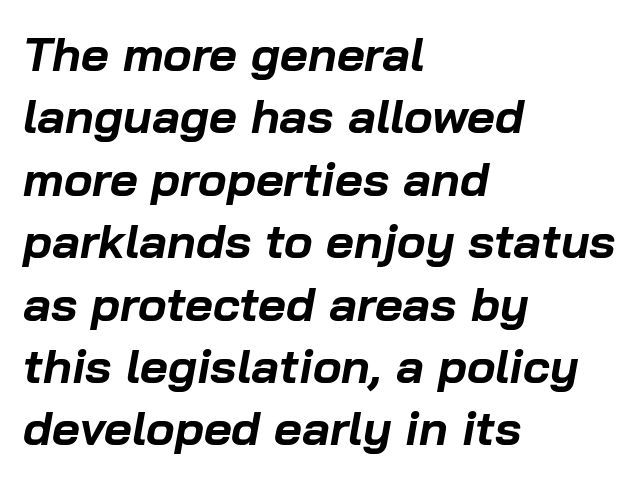
Q: Is the text bold? A: Yes.
Q: Is the text italic (slanted)? A: Yes, it leans right by about 10 degrees.
Q: Is the text underlined? A: No.
Q: How is the paragraph aligned? A: Left-aligned.
Q: Is the spacing between letters normal or unusually wide? A: Normal.
Q: Is the spacing between lines tight, normal or loose? A: Normal.
Q: Width (condensed, normal, or wide)? A: Normal.
Q: Stroke contrast? A: Low.
Q: x-height? A: Medium.
Q: Monospaced? A: No.
